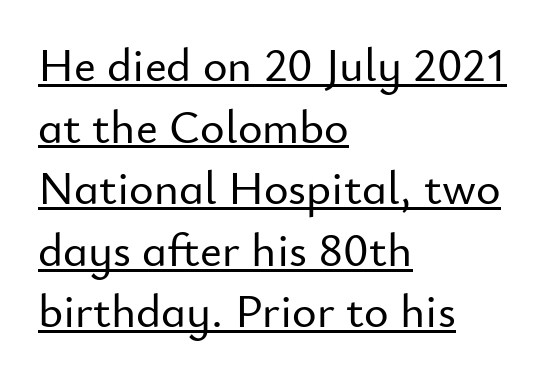
Regarding serifs, this sample does without them. The type sits square on the baseline with zero lean. Is there an underline? Yes — a line sits under the letters. This block has exactly the height ordinary leading produces.
